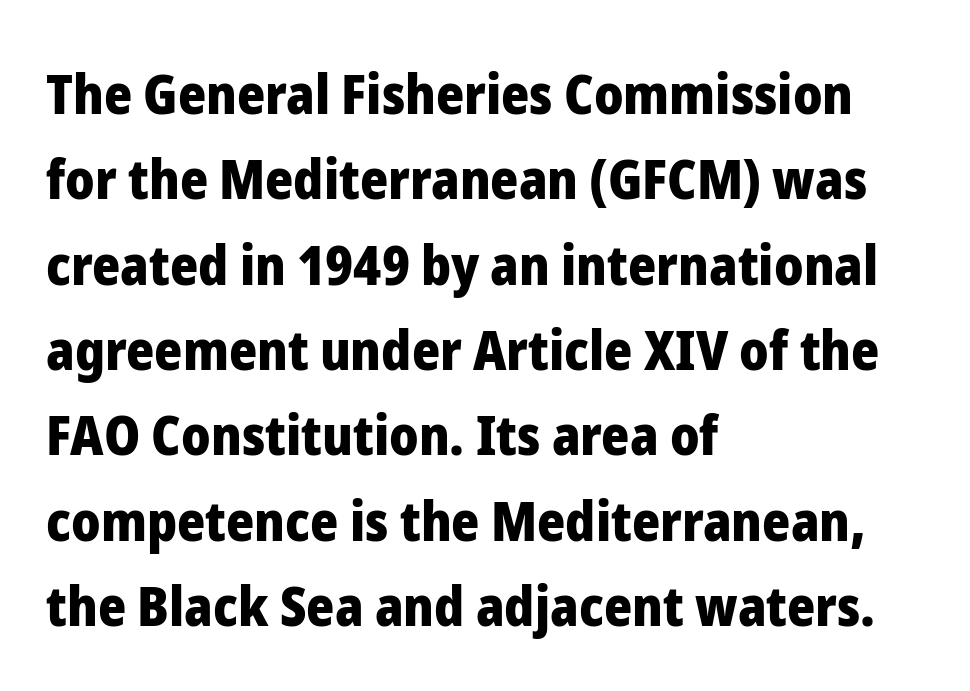
Q: Is the text bold? A: Yes.
Q: Is the text italic (slanted)? A: No, it is upright.
Q: Is the typeface a serif or a sans-serif typeface? A: Sans-serif.
Q: Is the text underlined? A: No.
Q: How is the paragraph aligned? A: Left-aligned.
Q: Is the spacing between letters normal or unusually wide? A: Normal.
Q: Is the spacing between lines tight, normal or loose? A: Normal.
Q: Width (condensed, normal, or wide)? A: Normal.
Q: Stroke contrast? A: Low.
Q: x-height? A: Medium.
Q: Monospaced? A: No.
